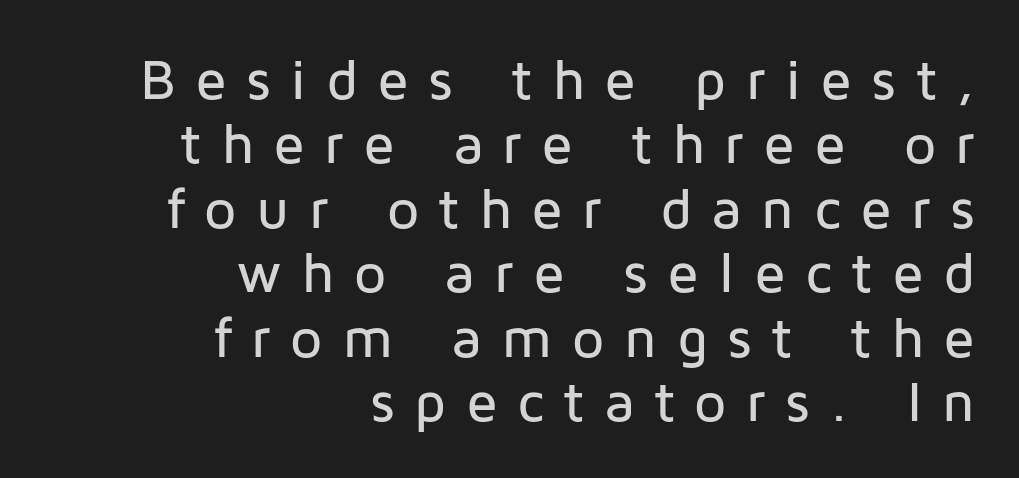
{"serif": "no", "italic": "no", "width": "normal", "stroke_contrast": "low", "x_height": "medium", "monospaced": "no", "underline": "no", "align": "right", "line_spacing": "tight", "line_spacing_ratio": 1.13, "letter_spacing": "wide", "letter_spacing_em": 0.34, "glyph_px": 57}
